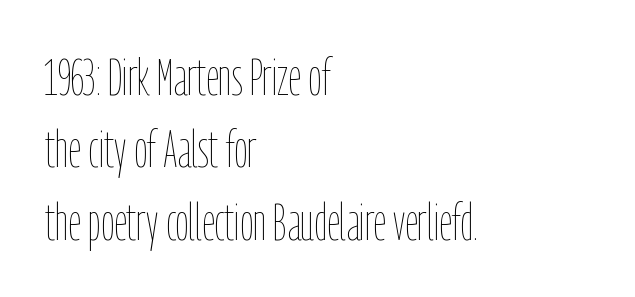
The image shows 51 px thin, condensed type, upright; set left-aligned, normal line spacing (1.42x), normal letter spacing, not underlined; low stroke contrast and a medium x-height.
